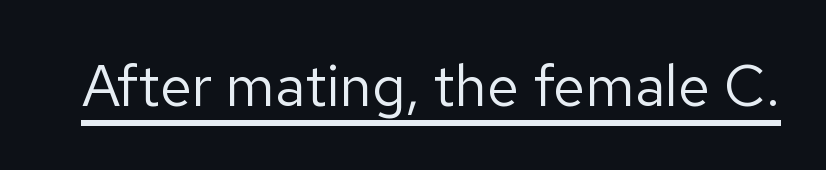
Q: Is the text bold? A: No.
Q: Is the text italic (slanted)? A: No, it is upright.
Q: Is the typeface a serif or a sans-serif typeface? A: Sans-serif.
Q: Is the text underlined? A: Yes.
Q: Is the spacing between letters normal or unusually wide? A: Normal.
Q: Width (condensed, normal, or wide)? A: Normal.
Q: Stroke contrast? A: Low.
Q: x-height? A: Medium.
Q: Monospaced? A: No.
